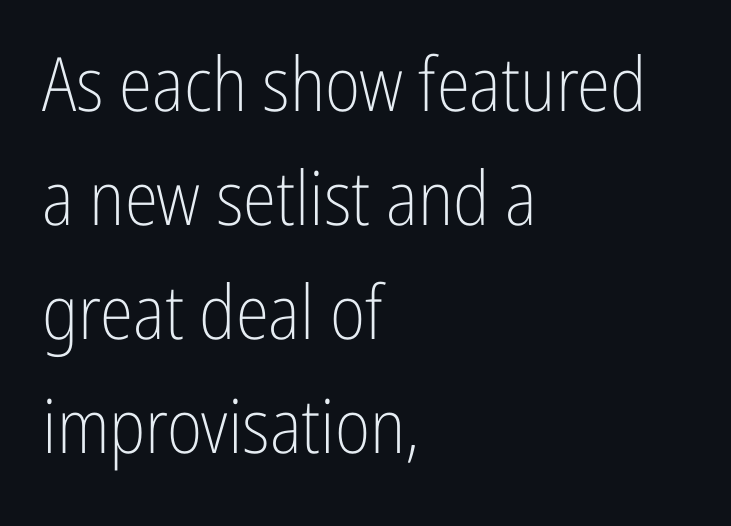
The image shows 75 px light, condensed sans-serif type, upright; set left-aligned, normal line spacing (1.52x), normal letter spacing, not underlined; low stroke contrast and a medium x-height.
